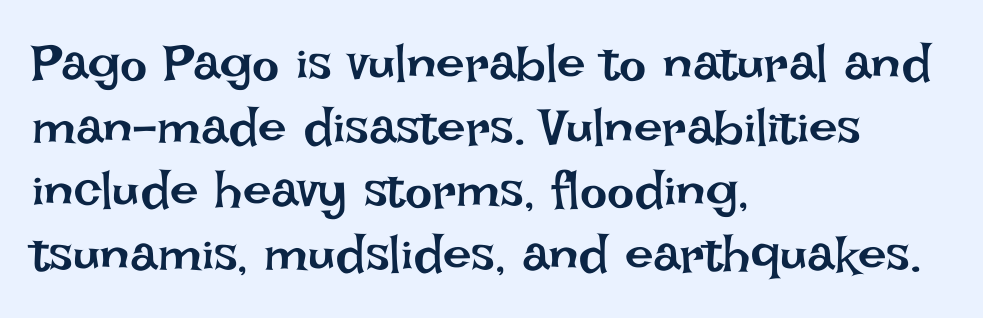
How would I describe the line gaps? Plain and ordinary. Honestly, there is no underline to notice here at all. Weight: regular or lighter. Character widths vary here, with narrow letters taking less room than wide ones. Ascenders rise straight up at ninety degrees.
